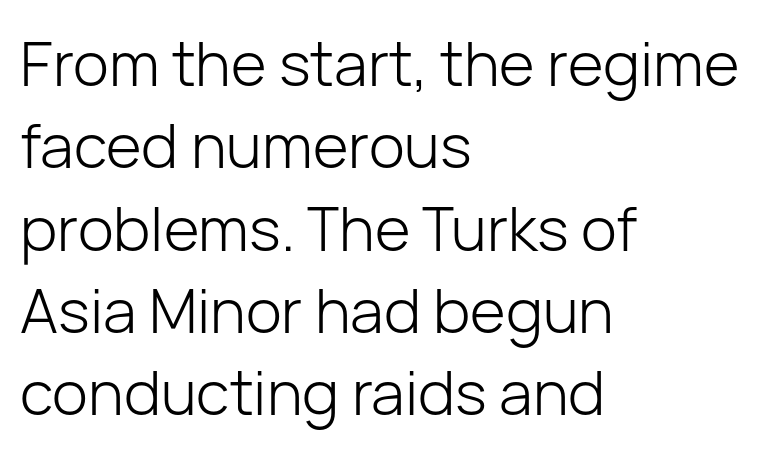
Q: Is the text bold? A: No.
Q: Is the text italic (slanted)? A: No, it is upright.
Q: Is the typeface a serif or a sans-serif typeface? A: Sans-serif.
Q: Is the text underlined? A: No.
Q: How is the paragraph aligned? A: Left-aligned.
Q: Is the spacing between letters normal or unusually wide? A: Normal.
Q: Is the spacing between lines tight, normal or loose? A: Normal.
Q: Width (condensed, normal, or wide)? A: Normal.
Q: Stroke contrast? A: Low.
Q: x-height? A: Medium.
Q: Monospaced? A: No.
